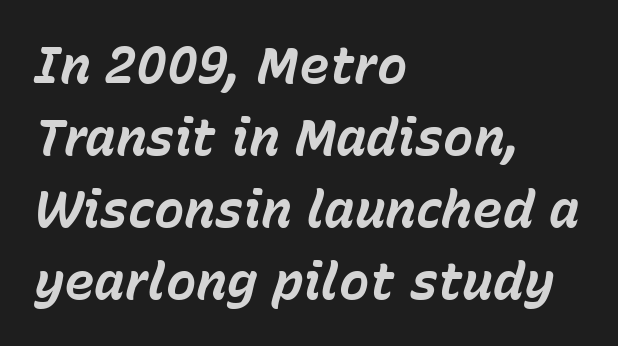
{"italic": "yes", "lean": "right", "slant_degrees": 15, "bold": "yes", "weight": "bold", "width": "normal", "stroke_contrast": "low", "x_height": "medium", "monospaced": "no", "underline": "no", "align": "left", "line_spacing": "normal", "line_spacing_ratio": 1.41, "letter_spacing": "normal", "letter_spacing_em": 0.0, "glyph_px": 51}
